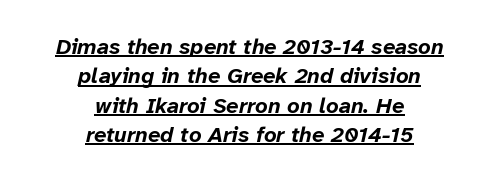
Q: Is the text bold? A: Yes.
Q: Is the text italic (slanted)? A: Yes, it leans right by about 12 degrees.
Q: Is the text underlined? A: Yes.
Q: How is the paragraph aligned? A: Centered.
Q: Is the spacing between letters normal or unusually wide? A: Normal.
Q: Is the spacing between lines tight, normal or loose? A: Normal.
